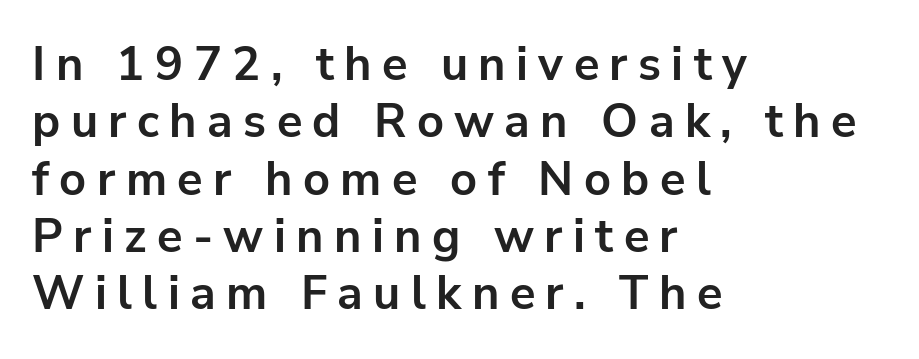
The image shows 47 px bold sans-serif type, upright; set left-aligned, line spacing 1.22x, unusually wide letter spacing (+0.22 em), not underlined; low stroke contrast and a medium x-height.
